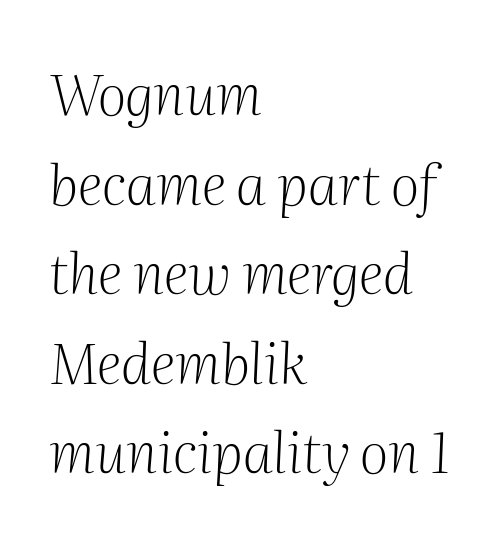
{"serif": "yes", "italic": "yes", "lean": "right", "slant_degrees": 2, "bold": "no", "weight": "light", "width": "normal", "stroke_contrast": "medium", "x_height": "medium", "monospaced": "no", "underline": "no", "align": "left", "line_spacing": "normal", "line_spacing_ratio": 1.6, "letter_spacing": "normal", "letter_spacing_em": 0.0, "glyph_px": 56}
